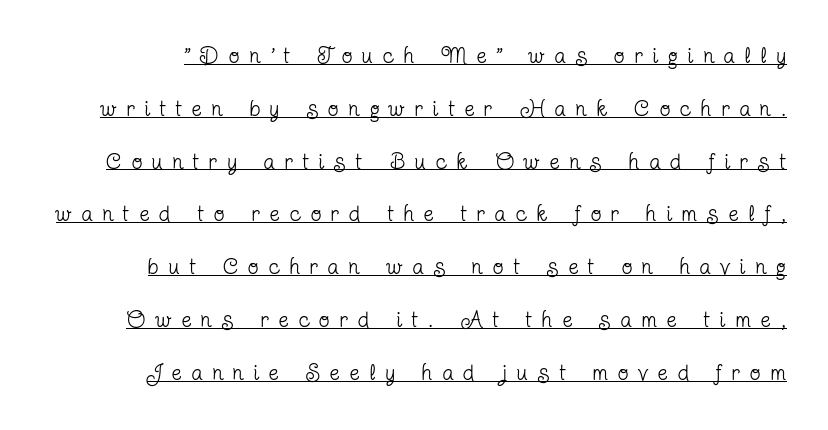
The image shows 22 px text type, upright; set loose line spacing (2.4x), unusually wide letter spacing (+0.46 em), underlined.
